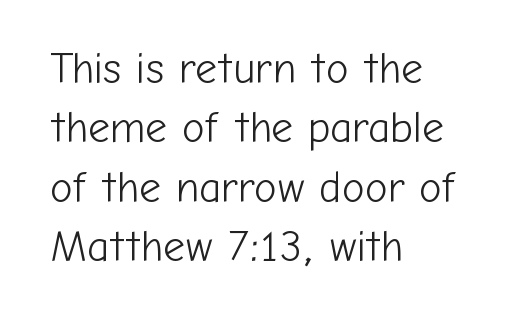
{"serif": "no", "italic": "no", "bold": "no", "weight": "light", "width": "normal", "stroke_contrast": "low", "x_height": "medium", "monospaced": "no", "underline": "no", "align": "left", "line_spacing": "normal", "line_spacing_ratio": 1.38, "letter_spacing": "normal", "letter_spacing_em": 0.0, "glyph_px": 43}
